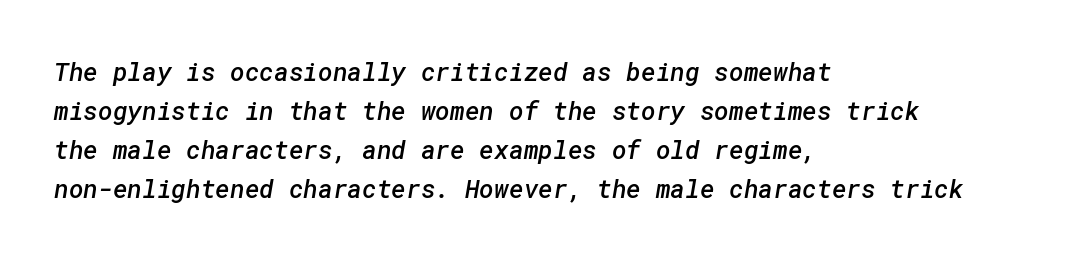
Short and long lines alike share a common starting point at left. The area under the type is left untouched. Stroke thickness is moderately raised; the sample reads as semibold. Characters follow at the spacing the type designer built in. The vertical gap from one line to the next is medium.
